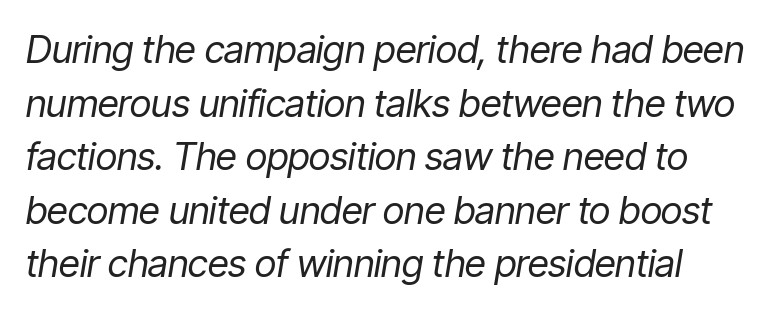
{"italic": "yes", "lean": "right", "slant_degrees": 9, "bold": "no", "weight": "regular", "width": "condensed", "stroke_contrast": "low", "x_height": "medium", "monospaced": "no", "underline": "no", "line_spacing": "normal", "line_spacing_ratio": 1.41, "letter_spacing": "normal", "letter_spacing_em": 0.0, "glyph_px": 38}
